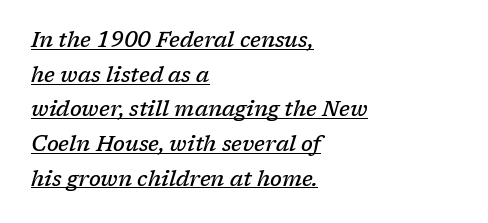
The image shows 21 px text type, italic (leaning right); set left-aligned, normal line spacing (1.65x), normal letter spacing, underlined.
